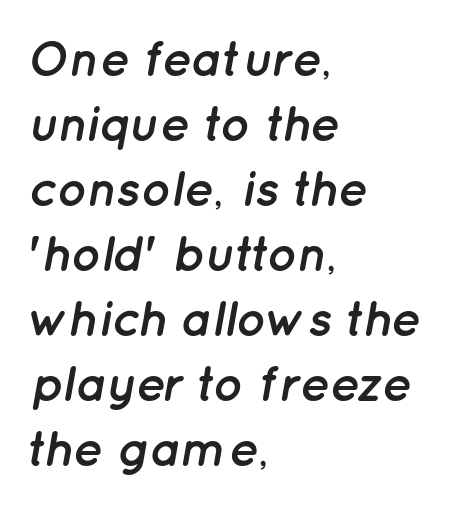
Every character sits at an angle, as italics do. Interline gaps are of average width in this sample. No word sits above an underline. The lines are quadded left. Do the characters align in a grid? No, the font is proportional. In terms of weight, the rendering is a true, heavy bold.
